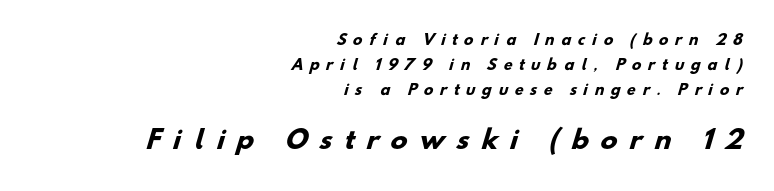
{"bold": "yes", "underline": "no", "align": "right", "line_spacing_ratio": 1.77, "letter_spacing": "wide", "letter_spacing_em": 0.49, "larger_block": "second", "size_ratio": 1.79, "glyph_px": 25}
